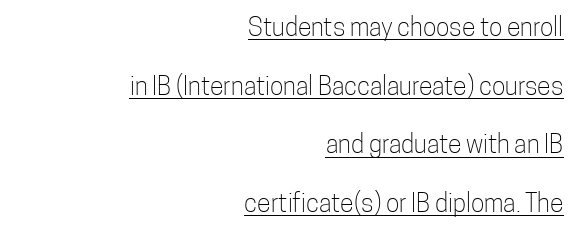
The image shows 25 px text type, upright; set right-aligned, loose line spacing (2.35x), normal letter spacing, underlined.
